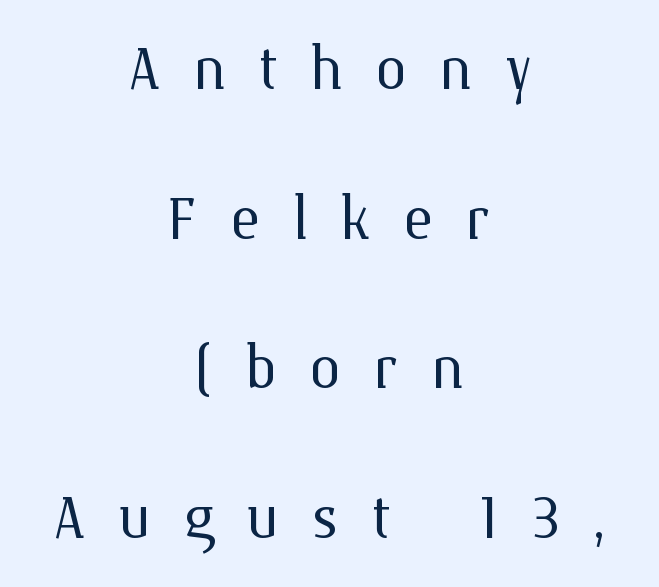
The letterforms sit at book weight or below. Is this a fixed-width face? No — the glyphs have proportional, varying widths. Honestly, there is no underline to notice here at all. Short note: letters widely spaced. These lines stack symmetrically, like a column narrowing and widening about its center. Quick note: not italic, upright.
